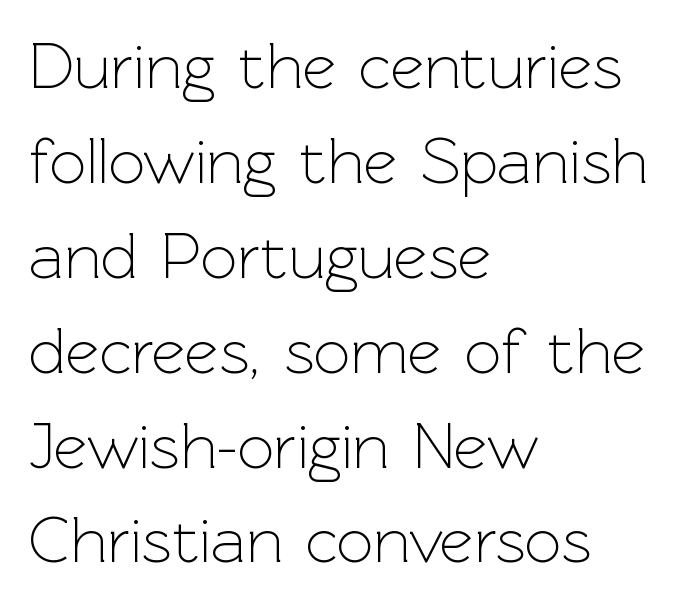
A sans-serif font was chosen for this passage. This is the regular roman posture of the typeface. In terms of letterspacing, this is plain default setting. The passage shown is typed in a proportional face where columns would drift. No chunkiness to these letters — they're not bold. Lines of text with bare space underneath.
